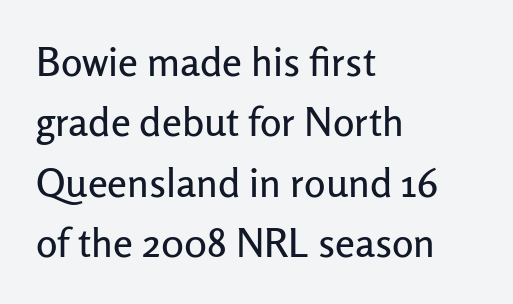
{"serif": "no", "italic": "no", "width": "normal", "stroke_contrast": "low", "x_height": "medium", "monospaced": "no", "underline": "no", "align": "left", "line_spacing": "normal", "line_spacing_ratio": 1.51, "letter_spacing": "normal", "letter_spacing_em": 0.0, "glyph_px": 40}
